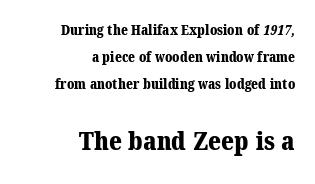
{"bold": "yes", "underline": "no", "align": "right", "line_spacing": "loose", "line_spacing_ratio": 1.94, "letter_spacing": "normal", "letter_spacing_em": 0.0, "larger_block": "second", "size_ratio": 1.86, "glyph_px": 26}
